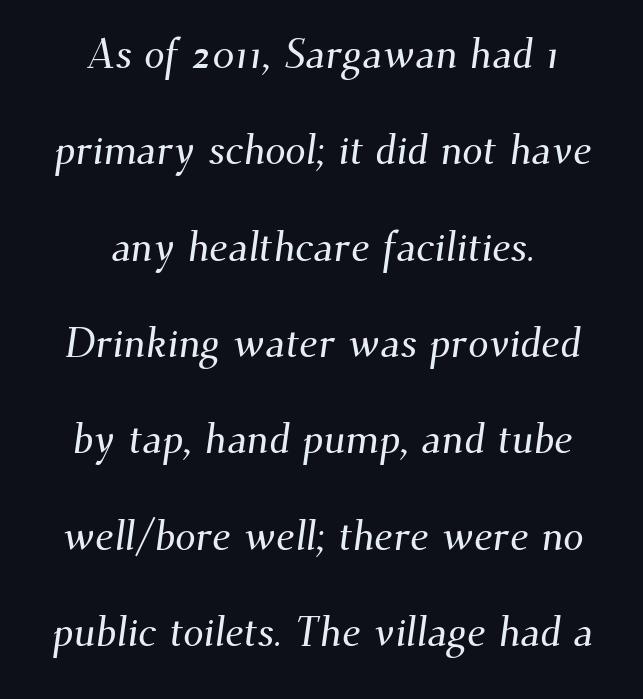
Does extra space separate the letters? No, they use regular spacing. These lines are rendered in a variable-pitch font. The rendering shows small feet on the letterforms — a serif design. If you folded the block vertically in half, each line would mirror itself in length.
